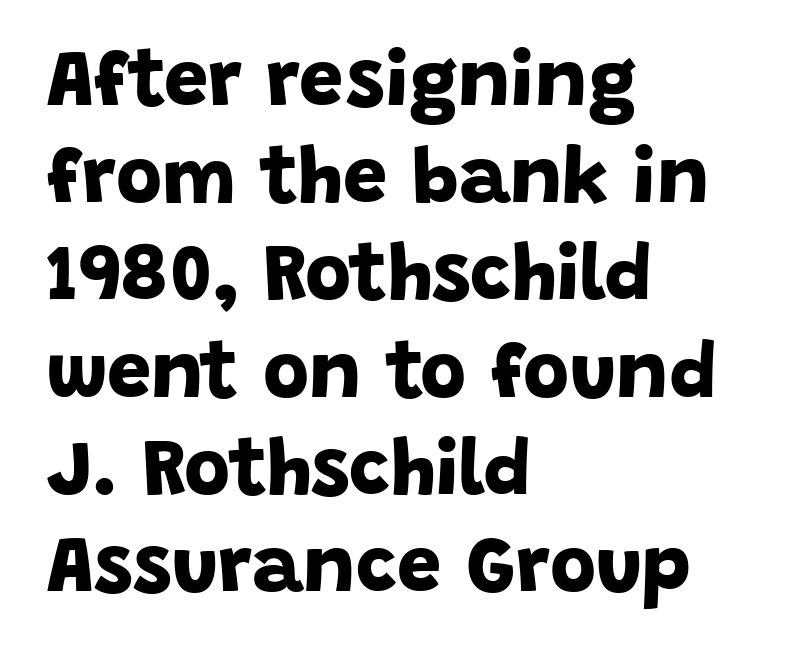
Q: Is the text bold? A: Yes.
Q: Is the typeface a serif or a sans-serif typeface? A: Sans-serif.
Q: Is the text underlined? A: No.
Q: How is the paragraph aligned? A: Left-aligned.
Q: Is the spacing between letters normal or unusually wide? A: Normal.
Q: Width (condensed, normal, or wide)? A: Normal.
Q: Stroke contrast? A: Low.
Q: x-height? A: Large.
Q: Monospaced? A: No.
